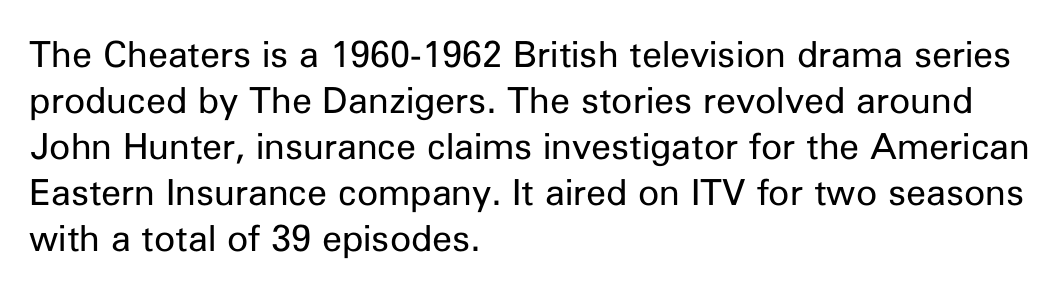
The space beneath each line is pristine and unruled. The vertical gap from one line to the next is medium. A typesetter would label this face a sans. In CSS terms this would be text-align: left. Compared with a typical body face, this is equally light or lighter still.
